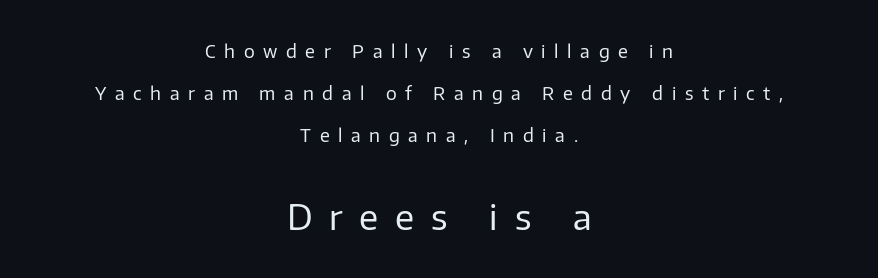
Q: Is the text bold? A: No.
Q: Is the text italic (slanted)? A: No, it is upright.
Q: Is the typeface a serif or a sans-serif typeface? A: Sans-serif.
Q: Is the text underlined? A: No.
Q: How is the paragraph aligned? A: Centered.
Q: Is the spacing between letters normal or unusually wide? A: Unusually wide.
Q: Is the spacing between lines tight, normal or loose? A: Loose.
Q: Which block of text is set in a larger size, the first (top) or the second (bottom)? A: The second (bottom) one.
Q: Width (condensed, normal, or wide)? A: Normal.
Q: Stroke contrast? A: Low.
Q: x-height? A: Medium.
Q: Monospaced? A: No.
